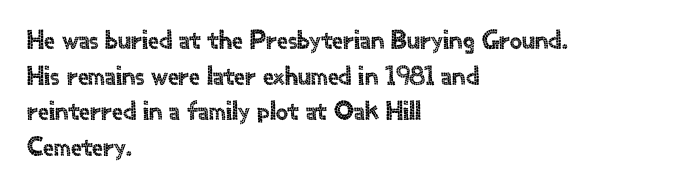
Line spacing here is normal. In terms of posture, this sample is upright. A bare baseline throughout the passage. Does the copy run flush right? No — it runs flush left. You could call the tracking neutral — neither tight nor loose.
